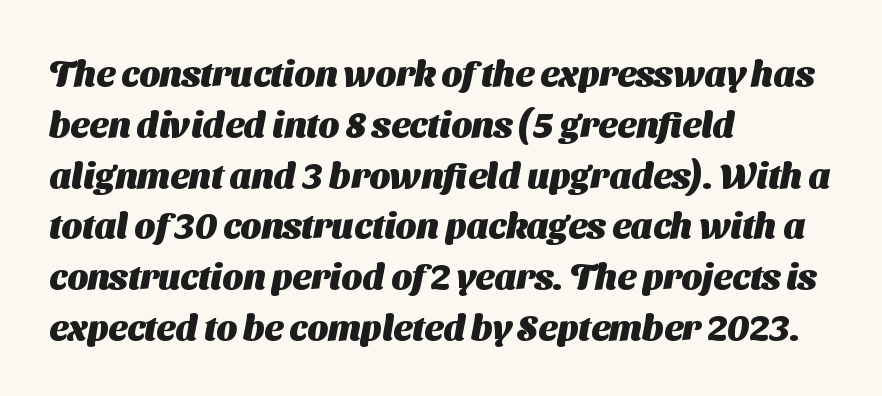
{"serif": "no", "bold": "yes", "weight": "heavy", "width": "normal", "stroke_contrast": "medium", "x_height": "medium", "monospaced": "no", "underline": "no", "align": "left", "line_spacing": "normal", "line_spacing_ratio": 1.41, "letter_spacing": "normal", "letter_spacing_em": 0.0, "glyph_px": 36}
